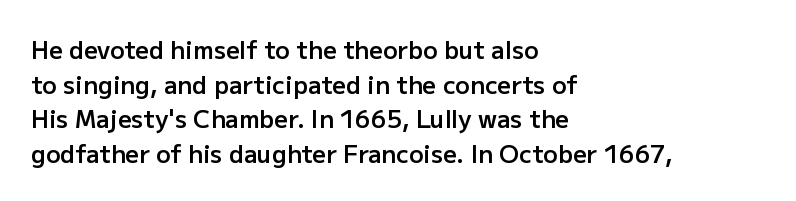
Q: Is the text bold? A: Semi-bold.
Q: Is the text italic (slanted)? A: No, it is upright.
Q: Is the text underlined? A: No.
Q: How is the paragraph aligned? A: Left-aligned.
Q: Is the spacing between letters normal or unusually wide? A: Normal.
Q: Is the spacing between lines tight, normal or loose? A: Normal.
